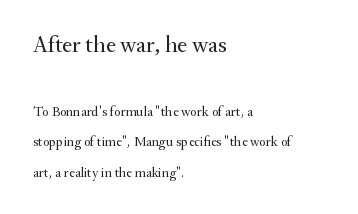
A quiet, ordinary-to-light weight characterises the typeface. Rule under the text: the space is simply empty. The emphasis by scale lands on block number one, above. Do the letters lean? They stand straight. Nothing unusual about the tracking: characters are spaced as the font intends. Each line starts at the same left margin while the right side varies.
